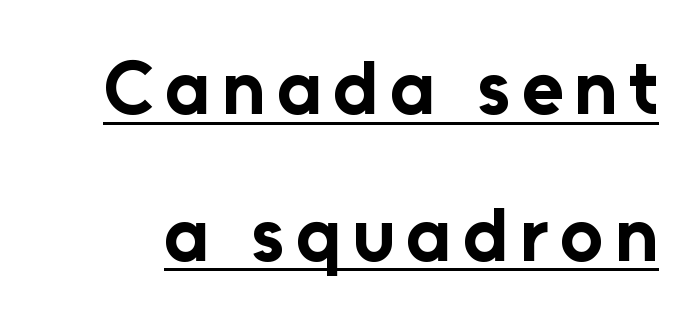
The image shows 76 px bold sans-serif type, upright; set loose line spacing (1.93x), underlined; low stroke contrast and a medium x-height.
